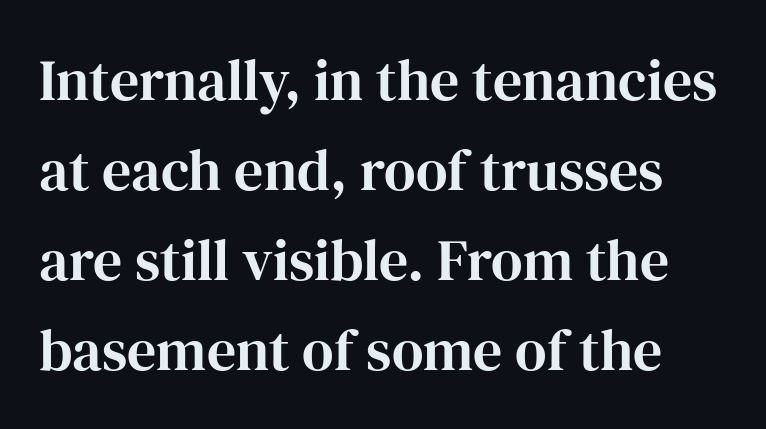
{"serif": "yes", "italic": "no", "width": "normal", "stroke_contrast": "high", "x_height": "medium", "monospaced": "no", "underline": "no", "line_spacing": "normal", "line_spacing_ratio": 1.55, "letter_spacing": "normal", "letter_spacing_em": 0.0, "glyph_px": 58}
